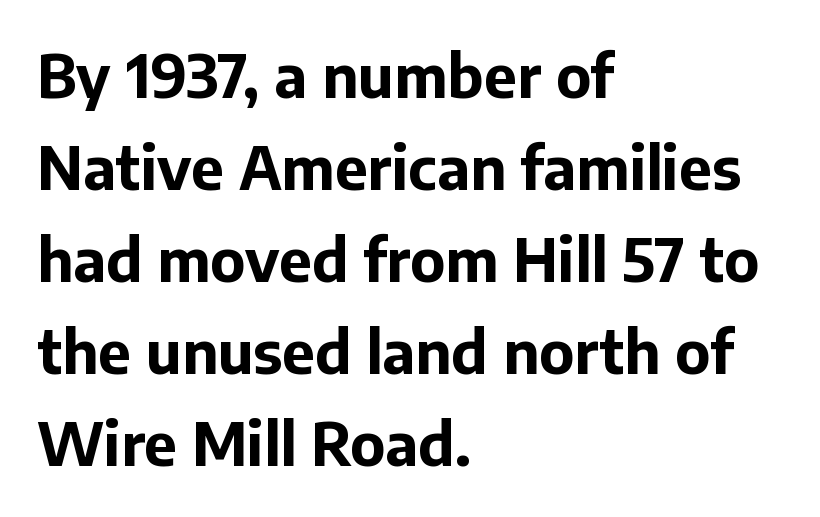
{"serif": "no", "italic": "no", "bold": "yes", "weight": "bold", "width": "normal", "stroke_contrast": "low", "x_height": "medium", "monospaced": "no", "underline": "no", "align": "left", "line_spacing": "normal", "line_spacing_ratio": 1.56, "letter_spacing": "normal", "letter_spacing_em": 0.0, "glyph_px": 59}
